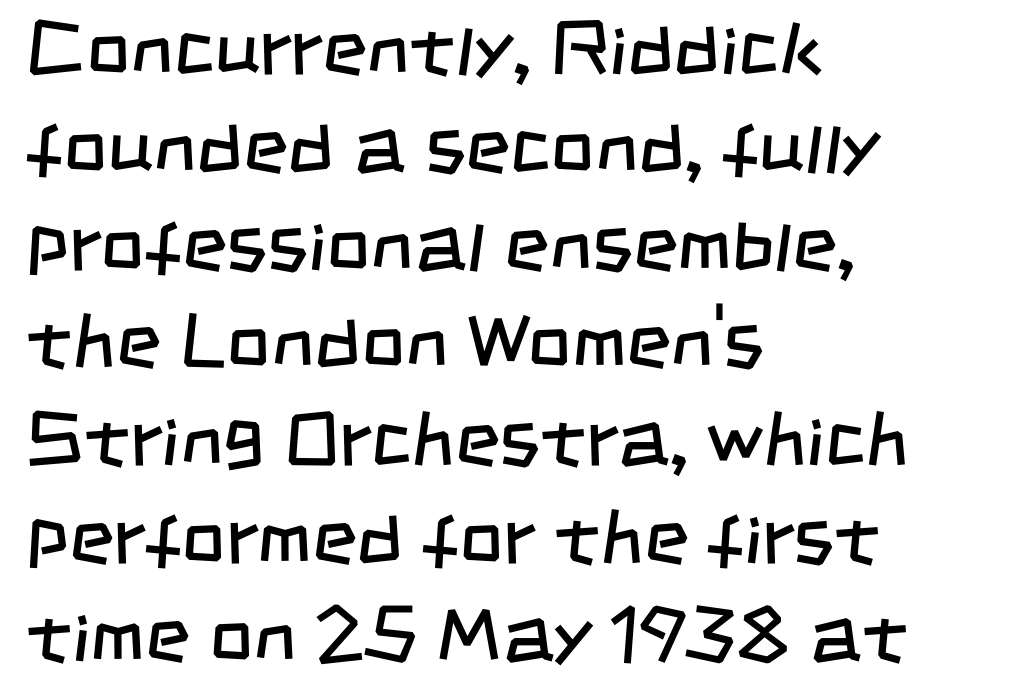
Q: Is the text bold? A: No.
Q: Is the typeface a serif or a sans-serif typeface? A: Sans-serif.
Q: Is the text underlined? A: No.
Q: How is the paragraph aligned? A: Left-aligned.
Q: Is the spacing between letters normal or unusually wide? A: Normal.
Q: Is the spacing between lines tight, normal or loose? A: Normal.
Q: Width (condensed, normal, or wide)? A: Condensed.
Q: Stroke contrast? A: Low.
Q: x-height? A: Large.
Q: Monospaced? A: No.
